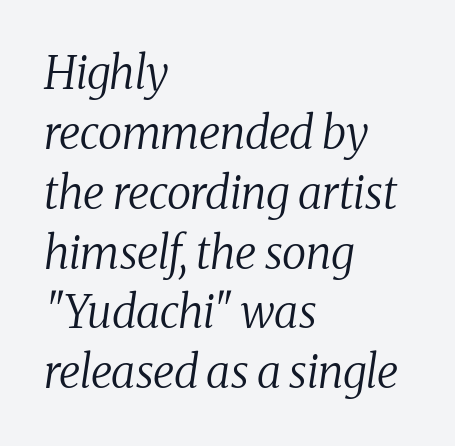
Q: Is the text bold? A: No.
Q: Is the text italic (slanted)? A: Yes, it leans right by about 8 degrees.
Q: Is the typeface a serif or a sans-serif typeface? A: Serif.
Q: Is the text underlined? A: No.
Q: How is the paragraph aligned? A: Left-aligned.
Q: Is the spacing between letters normal or unusually wide? A: Normal.
Q: Is the spacing between lines tight, normal or loose? A: Normal.
Q: Width (condensed, normal, or wide)? A: Normal.
Q: Stroke contrast? A: Medium.
Q: x-height? A: Medium.
Q: Monospaced? A: No.
